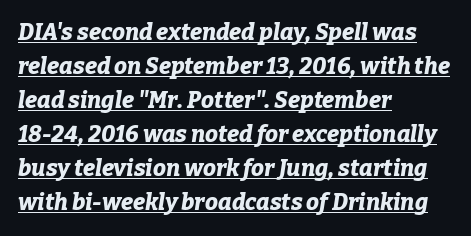
The image shows 23 px bold type, italic (leaning right); set left-aligned, normal line spacing (1.48x), normal letter spacing, underlined.
